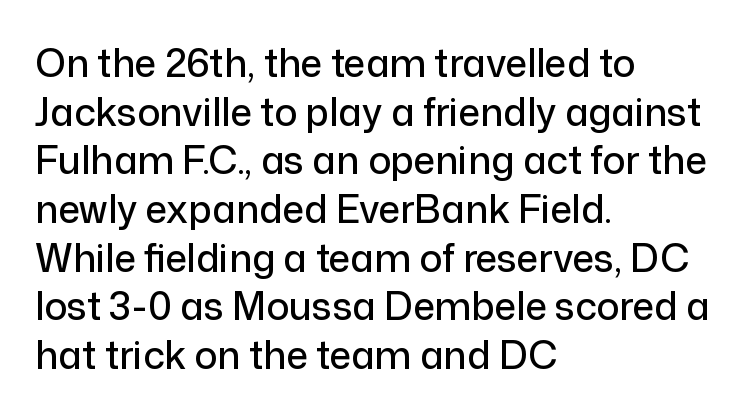
{"serif": "no", "italic": "no", "width": "normal", "stroke_contrast": "low", "x_height": "medium", "monospaced": "no", "underline": "no", "align": "left", "line_spacing": "normal", "line_spacing_ratio": 1.28, "letter_spacing": "normal", "letter_spacing_em": 0.0, "glyph_px": 38}
